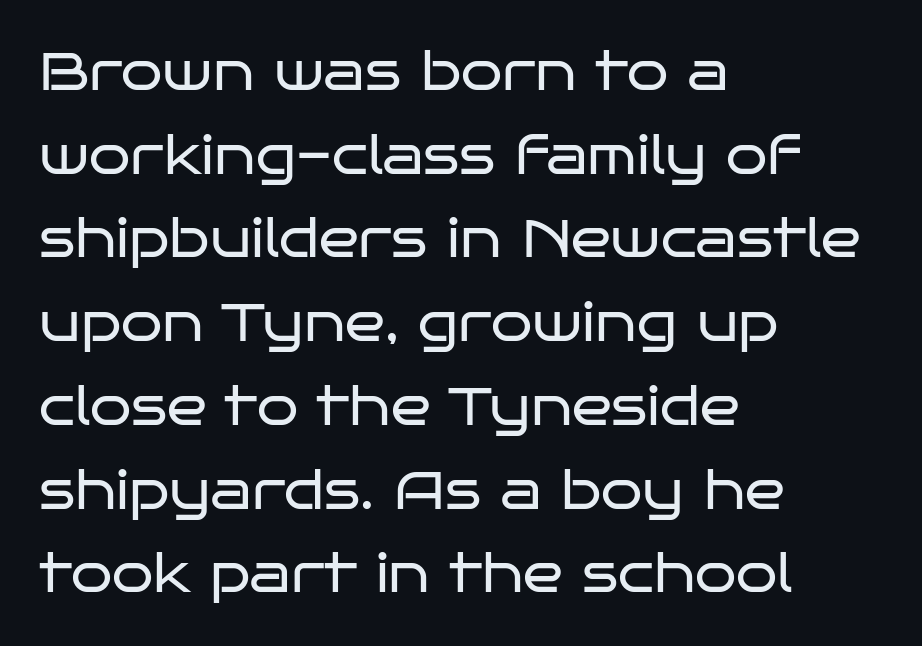
{"serif": "no", "italic": "no", "bold": "no", "weight": "regular", "width": "wide", "stroke_contrast": "low", "x_height": "large", "monospaced": "no", "underline": "no", "align": "left", "line_spacing": "normal", "line_spacing_ratio": 1.58, "letter_spacing": "normal", "letter_spacing_em": 0.0, "glyph_px": 53}
